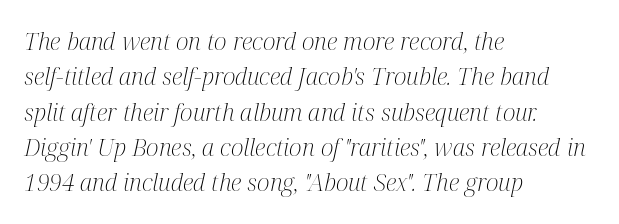
Has an underline been added? It has not. Line starts are locked; line ends wander. Spacing between characters is what you'd get straight out of the box. Observe the lean: these are italic letterforms. A quiet, ordinary-to-light weight characterises the typeface. Quick note: interline space is typical.
